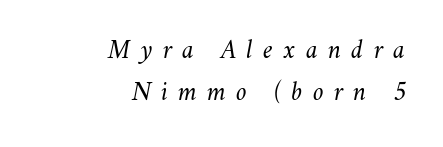
Q: Is the text bold? A: No.
Q: Is the text italic (slanted)? A: Yes, it leans right by about 11 degrees.
Q: Is the text underlined? A: No.
Q: How is the paragraph aligned? A: Right-aligned.
Q: Is the spacing between letters normal or unusually wide? A: Unusually wide.
Q: Is the spacing between lines tight, normal or loose? A: Normal.
